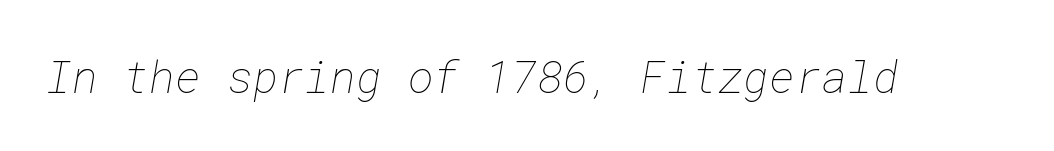
{"bold": "no", "weight": "thin", "width": "normal", "stroke_contrast": "low", "x_height": "medium", "underline": "no", "letter_spacing": "normal", "letter_spacing_em": 0.0, "glyph_px": 44}
